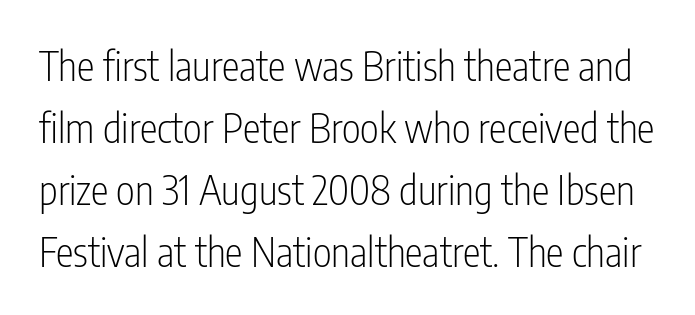
The image shows 40 px light, condensed sans-serif type, upright; set normal line spacing (1.55x), normal letter spacing, not underlined; low stroke contrast and a medium x-height.
